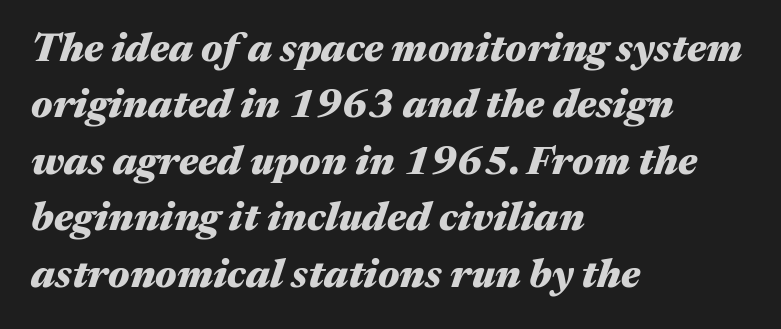
The image shows 40 px heavy, wide type, italic (leaning right); set left-aligned, normal line spacing (1.41x), normal letter spacing, not underlined; medium stroke contrast and a medium x-height.
